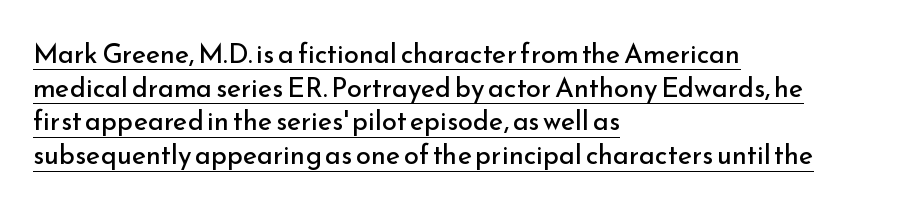
Q: Is the text bold? A: No.
Q: Is the text italic (slanted)? A: No, it is upright.
Q: Is the text underlined? A: Yes.
Q: How is the paragraph aligned? A: Left-aligned.
Q: Is the spacing between letters normal or unusually wide? A: Normal.
Q: Is the spacing between lines tight, normal or loose? A: Normal.
